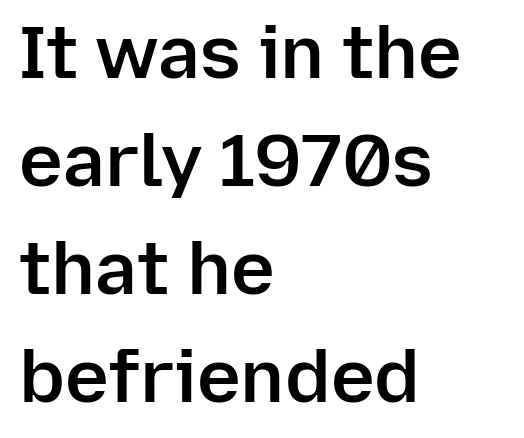
{"serif": "no", "italic": "no", "bold": "semi", "weight": "semibold", "width": "normal", "stroke_contrast": "low", "x_height": "medium", "monospaced": "no", "underline": "no", "align": "left", "line_spacing": "normal", "line_spacing_ratio": 1.46, "letter_spacing": "normal", "letter_spacing_em": 0.0, "glyph_px": 74}
